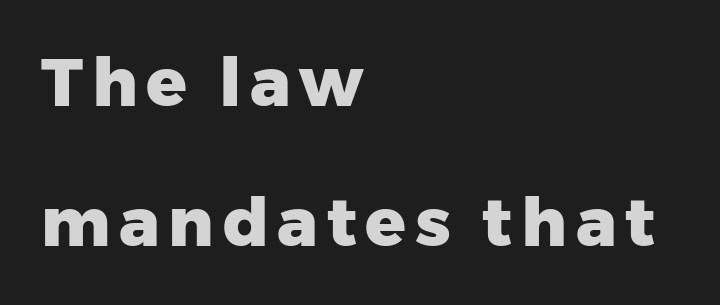
Descenders are the only things crossing below the line. Looks like regular typesetting: each glyph gets only the width it needs. Every row of glyphs begins at an identical x-position on the left. Quick note: interline space is abundant. What weight is shown? A full bold with thick strokes.
